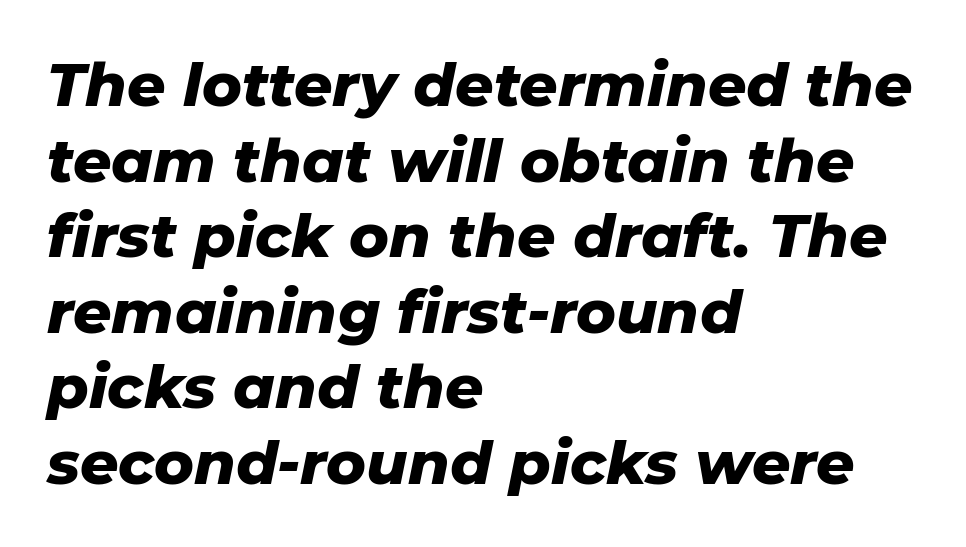
{"italic": "yes", "lean": "right", "slant_degrees": 11, "bold": "yes", "weight": "heavy", "width": "normal", "stroke_contrast": "low", "x_height": "medium", "monospaced": "no", "underline": "no", "align": "left", "line_spacing": "normal", "line_spacing_ratio": 1.26, "letter_spacing": "normal", "letter_spacing_em": 0.0, "glyph_px": 60}
